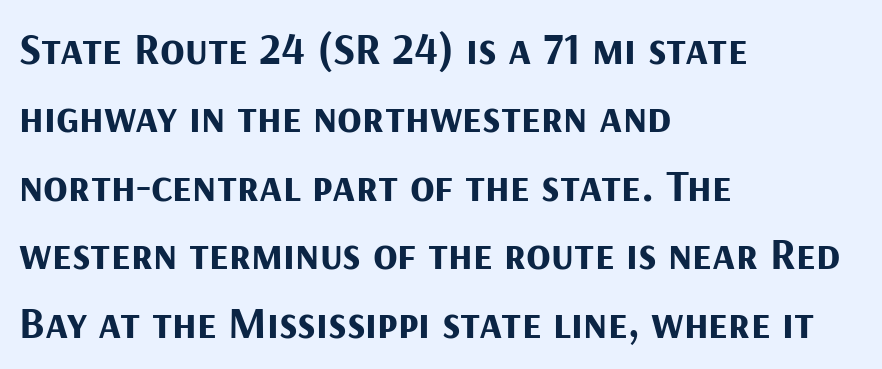
{"serif": "no", "italic": "no", "bold": "yes", "weight": "bold", "width": "normal", "stroke_contrast": "medium", "x_height": "medium", "monospaced": "no", "underline": "no", "align": "left", "line_spacing": "normal", "line_spacing_ratio": 1.52, "letter_spacing": "normal", "letter_spacing_em": 0.0, "glyph_px": 45}
